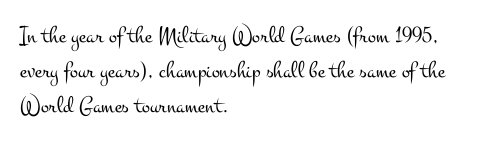
{"bold": "no", "underline": "no", "align": "left", "line_spacing": "normal", "line_spacing_ratio": 1.45, "letter_spacing": "normal", "letter_spacing_em": 0.0, "glyph_px": 24}
